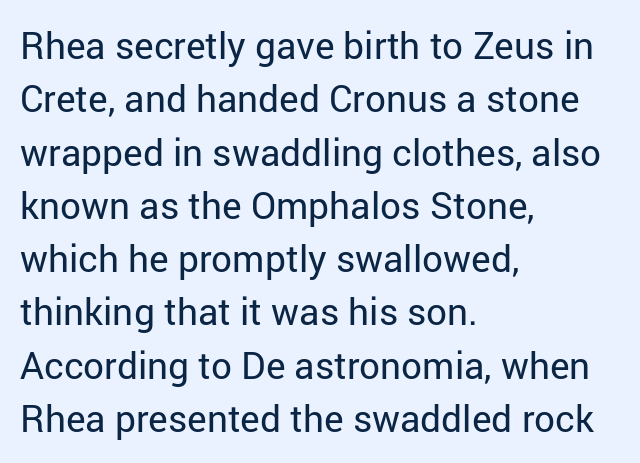
The image shows 37 px regular-weight sans-serif type, upright; set left-aligned, normal line spacing (1.44x), normal letter spacing, not underlined; low stroke contrast and a medium x-height.
